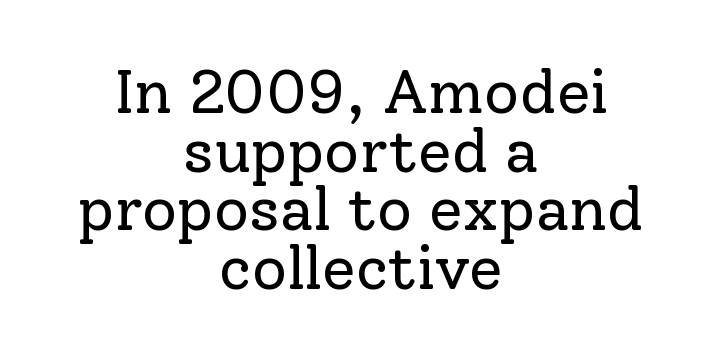
In terms of letterspacing, this is plain default setting. Decoration check: the copy has no underline. The typesetter chose a symmetrical, centered arrangement here. To sum up the face: it has serifs. Reading down the column, the eye jumps only a short way to each next line.
